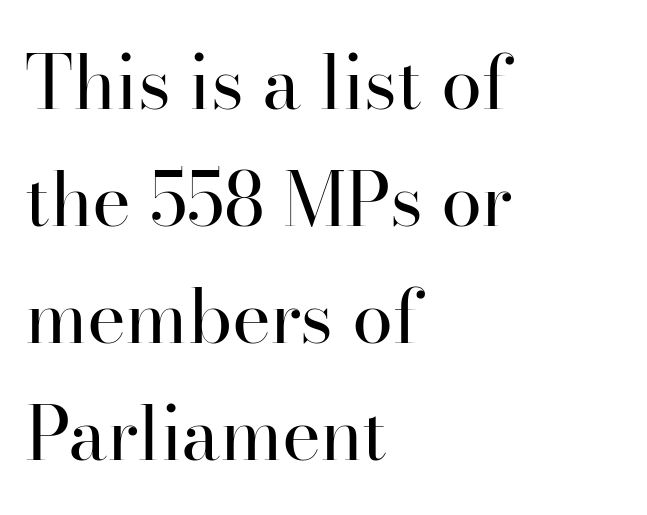
Q: Is the text bold? A: No.
Q: Is the text italic (slanted)? A: No, it is upright.
Q: Is the typeface a serif or a sans-serif typeface? A: Serif.
Q: Is the text underlined? A: No.
Q: How is the paragraph aligned? A: Left-aligned.
Q: Is the spacing between letters normal or unusually wide? A: Normal.
Q: Is the spacing between lines tight, normal or loose? A: Normal.
Q: Width (condensed, normal, or wide)? A: Normal.
Q: Stroke contrast? A: High.
Q: x-height? A: Small.
Q: Monospaced? A: No.
